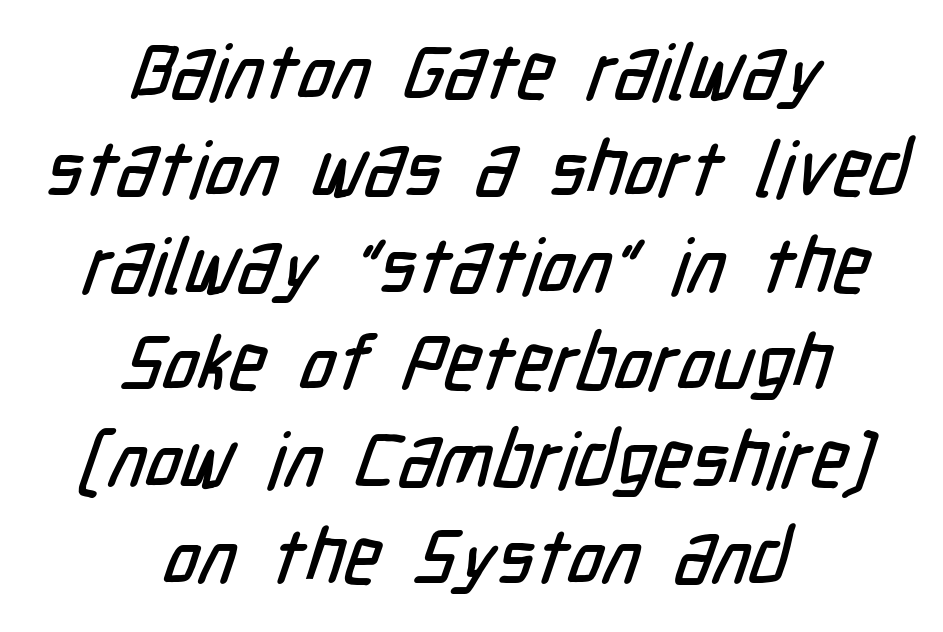
Q: Is the typeface a serif or a sans-serif typeface? A: Sans-serif.
Q: Is the text underlined? A: No.
Q: How is the paragraph aligned? A: Centered.
Q: Is the spacing between letters normal or unusually wide? A: Normal.
Q: Is the spacing between lines tight, normal or loose? A: Normal.
Q: Width (condensed, normal, or wide)? A: Condensed.
Q: Stroke contrast? A: Low.
Q: x-height? A: Medium.
Q: Monospaced? A: No.
